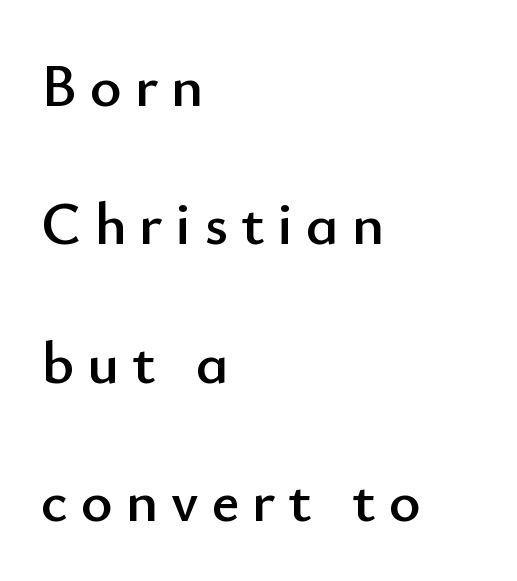
Think of a printed novel: that variable character pitch is what you see here. The lines are spread far apart with generous leading. Letter spacing: wide. The space directly below the letters is spotless.
